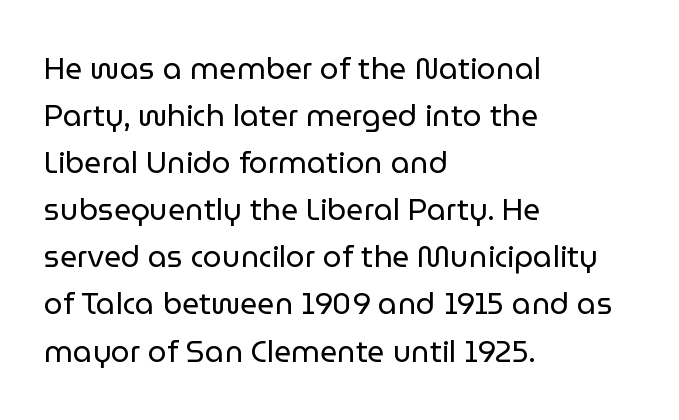
Q: Is the text bold? A: No.
Q: Is the text italic (slanted)? A: No, it is upright.
Q: Is the typeface a serif or a sans-serif typeface? A: Sans-serif.
Q: Is the text underlined? A: No.
Q: How is the paragraph aligned? A: Left-aligned.
Q: Is the spacing between letters normal or unusually wide? A: Normal.
Q: Is the spacing between lines tight, normal or loose? A: Normal.
Q: Width (condensed, normal, or wide)? A: Normal.
Q: Stroke contrast? A: Low.
Q: x-height? A: Medium.
Q: Monospaced? A: No.
